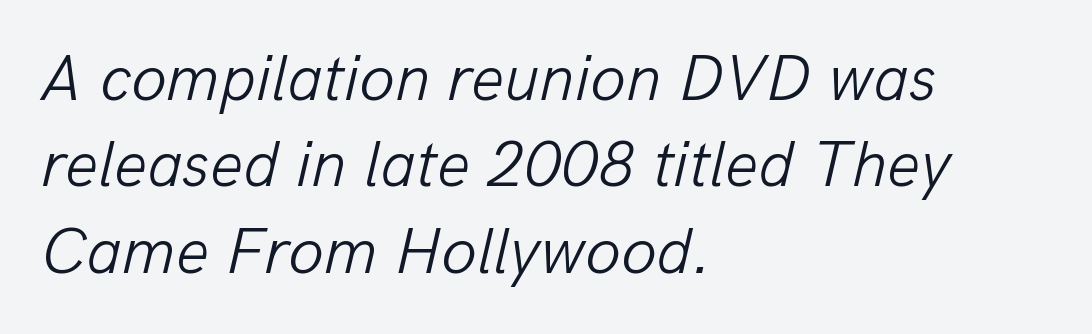
Q: Is the text bold? A: No.
Q: Is the text italic (slanted)? A: Yes, it leans right by about 13 degrees.
Q: Is the text underlined? A: No.
Q: How is the paragraph aligned? A: Left-aligned.
Q: Is the spacing between letters normal or unusually wide? A: Normal.
Q: Is the spacing between lines tight, normal or loose? A: Normal.
Q: Width (condensed, normal, or wide)? A: Normal.
Q: Stroke contrast? A: Low.
Q: x-height? A: Medium.
Q: Monospaced? A: No.
